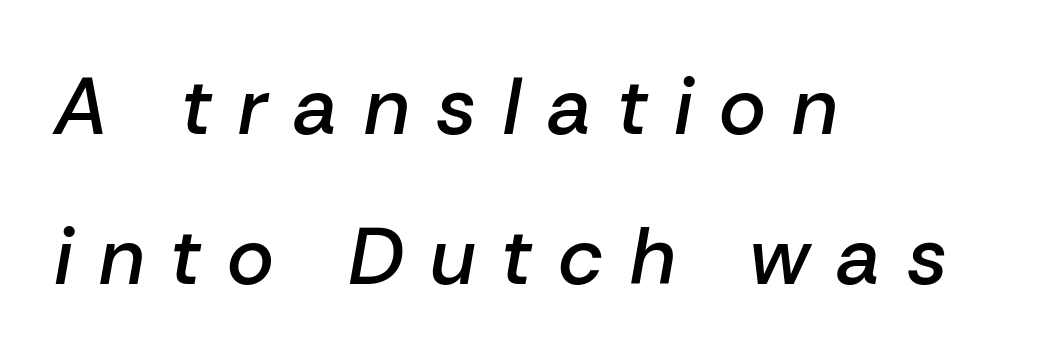
Q: Is the text bold? A: Semi-bold.
Q: Is the text italic (slanted)? A: Yes, it leans right by about 10 degrees.
Q: Is the text underlined? A: No.
Q: How is the paragraph aligned? A: Left-aligned.
Q: Is the spacing between letters normal or unusually wide? A: Unusually wide.
Q: Width (condensed, normal, or wide)? A: Normal.
Q: Stroke contrast? A: Low.
Q: x-height? A: Medium.
Q: Monospaced? A: No.
